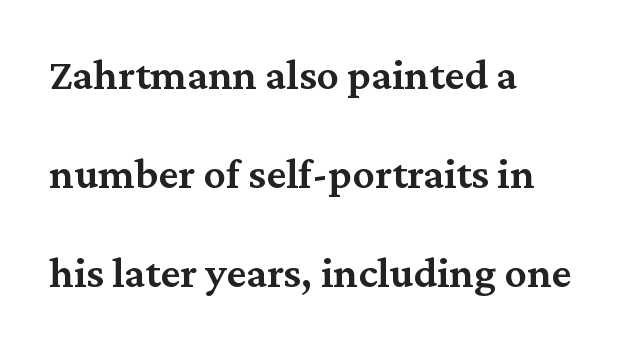
If you drew a ruler down the left edge, every line would touch it. Is this a fixed-width face? No — the glyphs have proportional, varying widths. Are there feet on the stems? There are — it's a serif. In terms of posture, this sample is upright.
